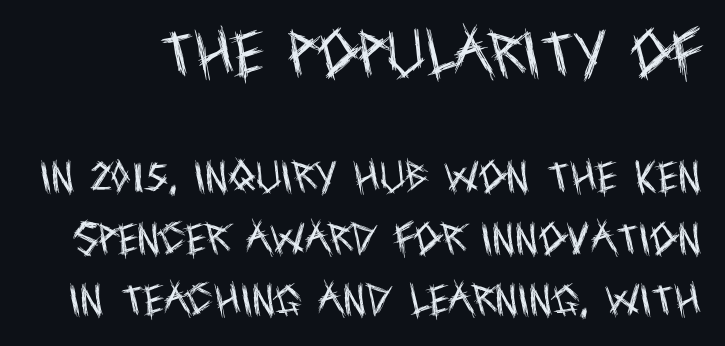
The image shows 52 px regular-weight, condensed sans-serif type, upright; set line spacing 1.76x, normal letter spacing, not underlined; the first (top) block is 1.49x larger; a large x-height.
